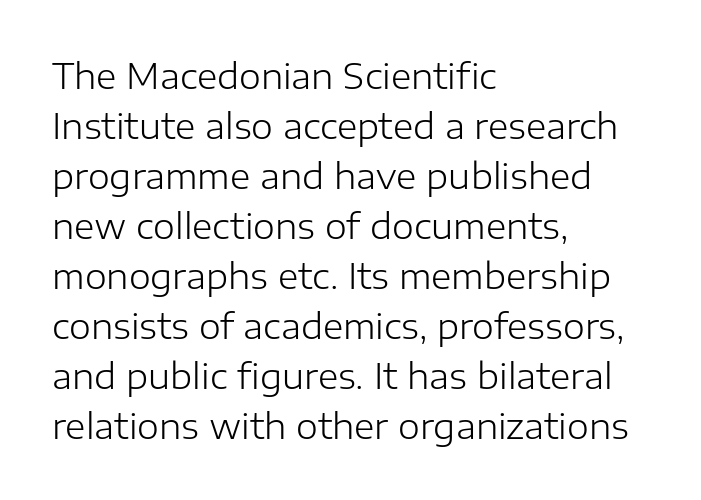
Q: Is the text bold? A: No.
Q: Is the text italic (slanted)? A: No, it is upright.
Q: Is the typeface a serif or a sans-serif typeface? A: Sans-serif.
Q: Is the text underlined? A: No.
Q: How is the paragraph aligned? A: Left-aligned.
Q: Is the spacing between letters normal or unusually wide? A: Normal.
Q: Is the spacing between lines tight, normal or loose? A: Normal.
Q: Width (condensed, normal, or wide)? A: Normal.
Q: Stroke contrast? A: Low.
Q: x-height? A: Medium.
Q: Monospaced? A: No.
